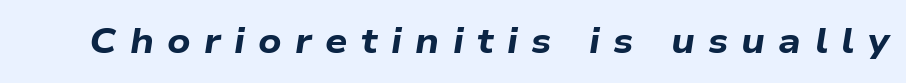
The image shows 35 px bold, wide type, italic (leaning right); set unusually wide letter spacing (+0.38 em), not underlined; low stroke contrast and a medium x-height.
